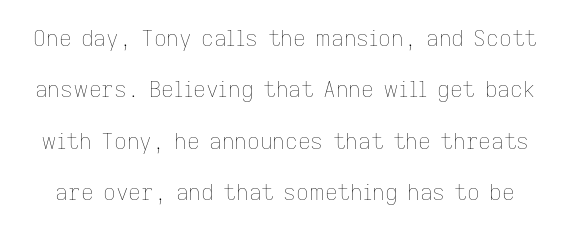
Interline gaps are noticeably wide in this sample. What stands out about the letter spacing? Nothing — it is the standard amount. The characters are drawn with everyday or finer stroke widths. A clean baseline with only descenders dipping below it. The font's upright variant was chosen for this text.
